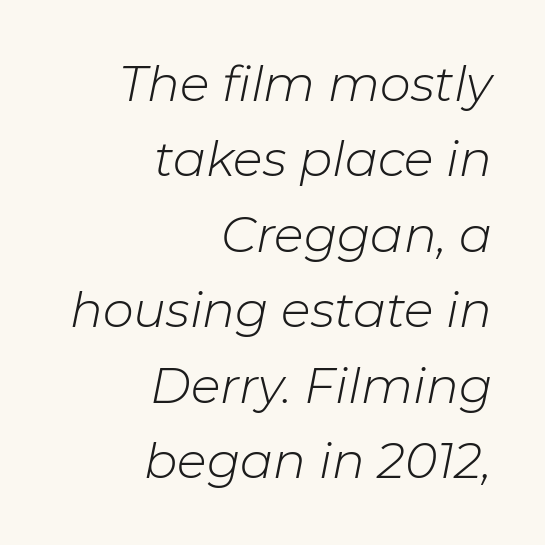
Posture: slanted. All the whitespace from short lines collects on the left. This sample has the flowing, uneven cadence of proportional lettering. Honestly, the row spacing looks completely unremarkable. Decoration check: the copy has no underline. Stems and bowls with no extra thickness — not bold.
